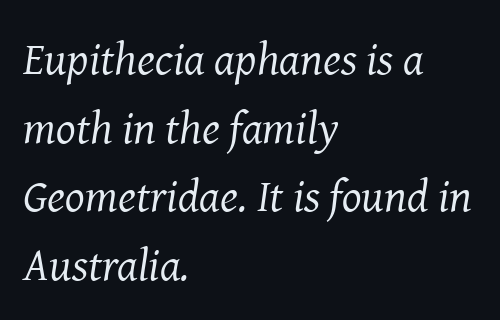
Default kerning and tracking; the words read as compact shapes. The passage shown is not underscored anywhere. Typeset ragged right — the left edge is the straight one. Serifs: yes, visible at the terminals of the letterforms. The designer left line spacing at the default. Each stroke keeps to a modest, everyday thickness or less.
